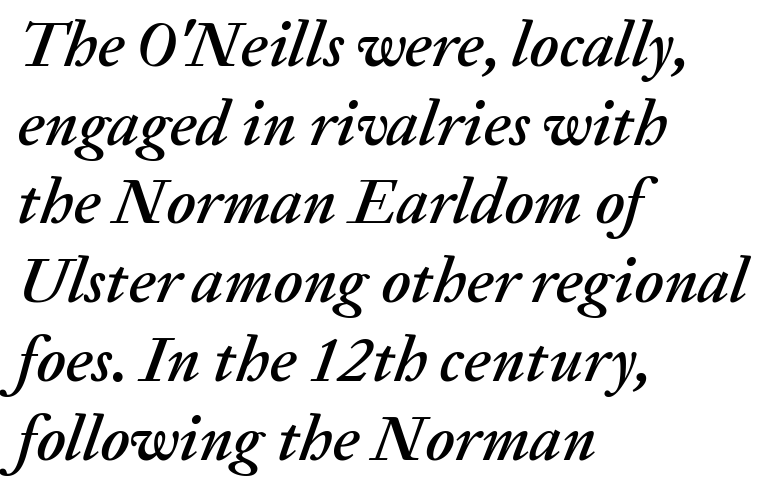
Q: Is the text italic (slanted)? A: Yes, it leans right by about 20 degrees.
Q: Is the text underlined? A: No.
Q: How is the paragraph aligned? A: Left-aligned.
Q: Is the spacing between letters normal or unusually wide? A: Normal.
Q: Width (condensed, normal, or wide)? A: Normal.
Q: Stroke contrast? A: Medium.
Q: x-height? A: Medium.
Q: Monospaced? A: No.
